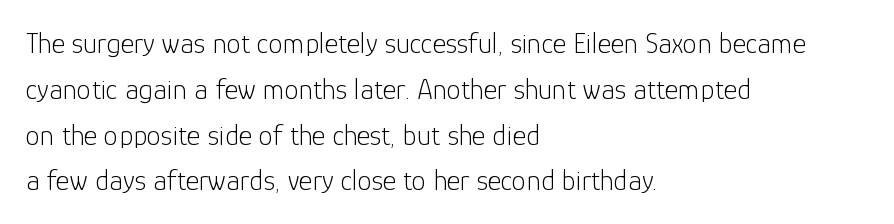
The image shows 29 px light sans-serif type, upright; set left-aligned, normal line spacing (1.58x), normal letter spacing, not underlined; low stroke contrast and a medium x-height.
